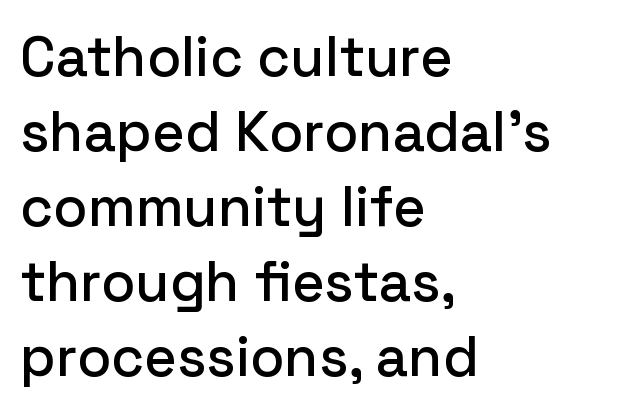
{"serif": "no", "italic": "no", "width": "normal", "stroke_contrast": "low", "x_height": "medium", "monospaced": "no", "underline": "no", "align": "left", "line_spacing": "normal", "line_spacing_ratio": 1.34, "letter_spacing": "normal", "letter_spacing_em": 0.0, "glyph_px": 56}
